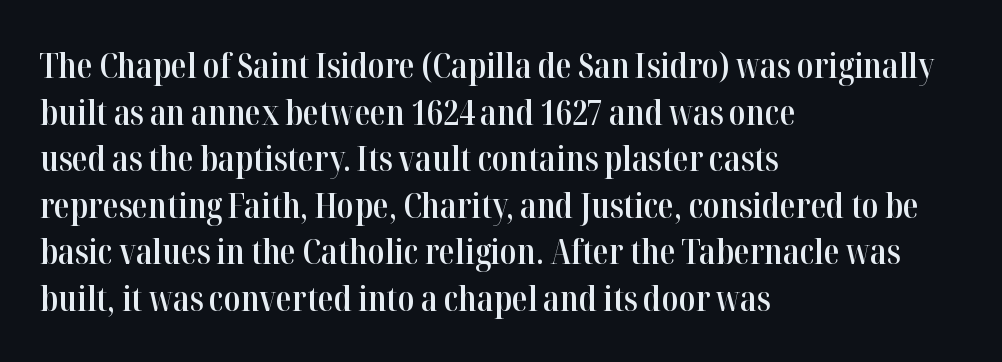
The image shows 35 px semibold, condensed serif type, upright; set left-aligned, normal line spacing (1.33x), normal letter spacing, not underlined; high stroke contrast and a medium x-height.
